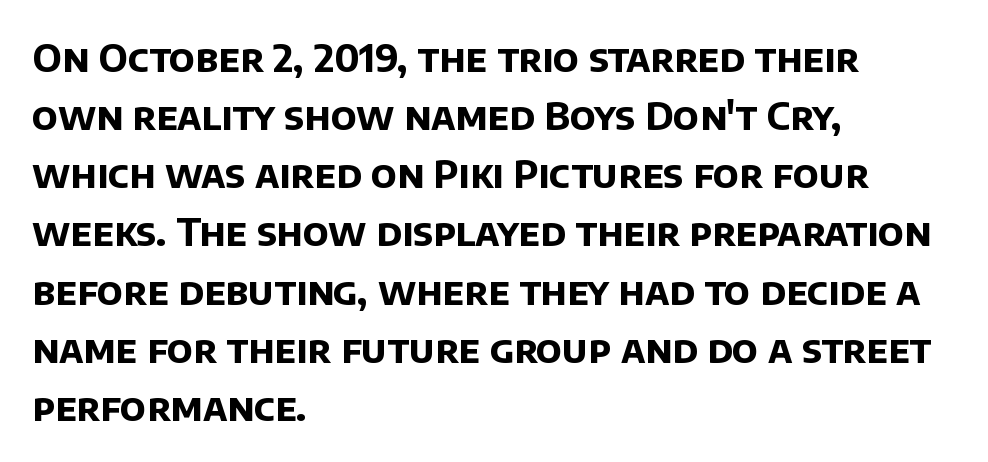
Q: Is the text bold? A: Yes.
Q: Is the typeface a serif or a sans-serif typeface? A: Sans-serif.
Q: Is the text underlined? A: No.
Q: How is the paragraph aligned? A: Left-aligned.
Q: Is the spacing between letters normal or unusually wide? A: Normal.
Q: Is the spacing between lines tight, normal or loose? A: Normal.
Q: Width (condensed, normal, or wide)? A: Normal.
Q: Stroke contrast? A: Low.
Q: x-height? A: Large.
Q: Monospaced? A: No.
